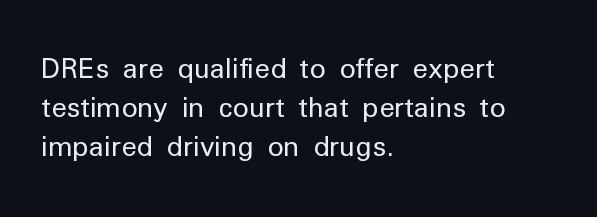
The image shows 27 px text type, upright; set left-aligned, normal line spacing (1.45x), normal letter spacing, not underlined.
